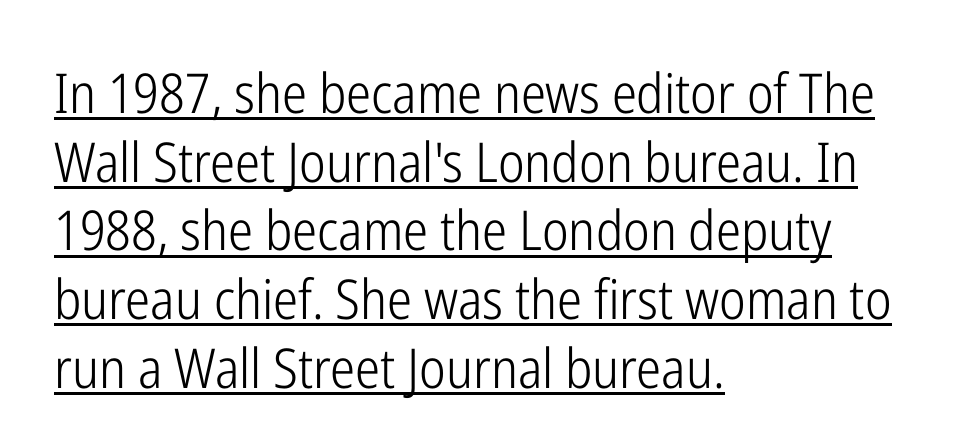
Glance below the letters and you will spot a drawn line. No extra tracking has been applied to these lines. The type family on display is of the sans-serif kind. The letters advance in unequal steps, a hallmark of proportional type.
